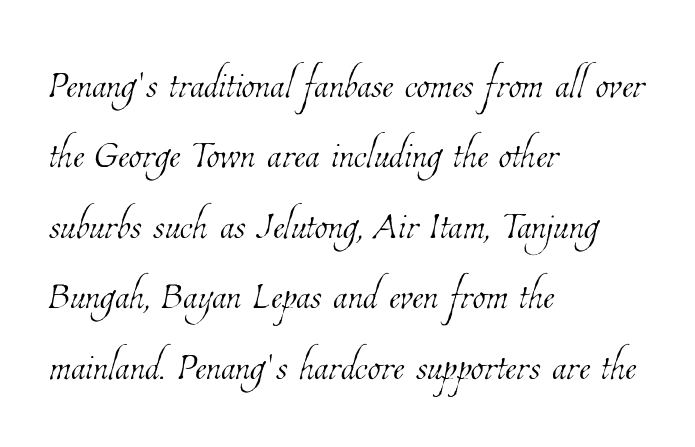
The image shows 53 px thin, condensed type; set left-aligned, normal line spacing (1.33x), normal letter spacing, not underlined; low stroke contrast and a medium x-height.
